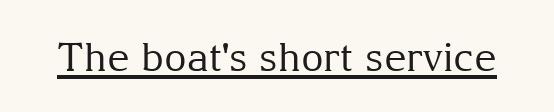
Q: Is the text bold? A: No.
Q: Is the text italic (slanted)? A: No, it is upright.
Q: Is the typeface a serif or a sans-serif typeface? A: Serif.
Q: Is the text underlined? A: Yes.
Q: Is the spacing between letters normal or unusually wide? A: Normal.
Q: Width (condensed, normal, or wide)? A: Normal.
Q: Stroke contrast? A: Medium.
Q: x-height? A: Medium.
Q: Monospaced? A: No.
